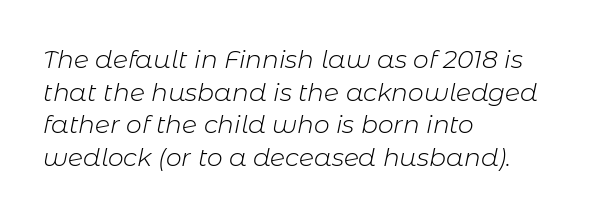
Q: Is the text bold? A: No.
Q: Is the text italic (slanted)? A: Yes, it leans right by about 11 degrees.
Q: Is the text underlined? A: No.
Q: How is the paragraph aligned? A: Left-aligned.
Q: Is the spacing between letters normal or unusually wide? A: Normal.
Q: Is the spacing between lines tight, normal or loose? A: Normal.
